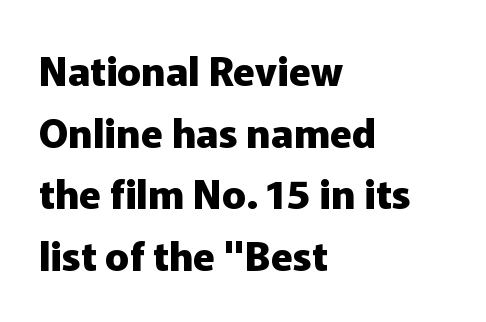
This sample uses a sans-serif face. Heft: maximum for text — a bold. Horizontal bands of white between lines are of average thickness. The text block is weighted toward the left margin, trailing off unevenly rightward.
